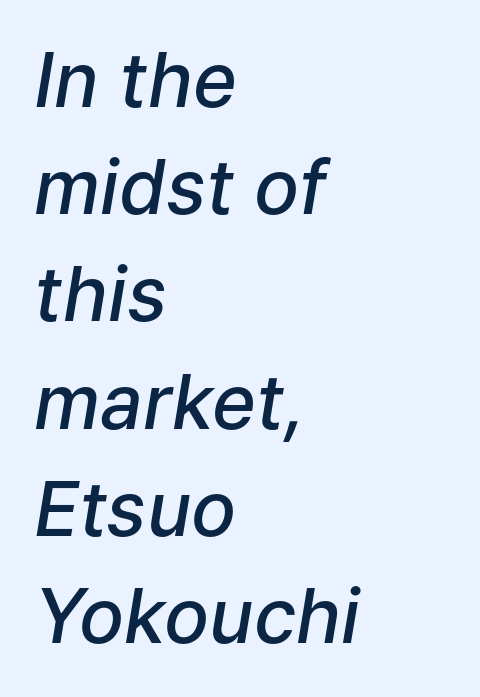
Q: Is the text bold? A: Semi-bold.
Q: Is the text italic (slanted)? A: Yes, it leans right by about 9 degrees.
Q: Is the text underlined? A: No.
Q: How is the paragraph aligned? A: Left-aligned.
Q: Is the spacing between letters normal or unusually wide? A: Normal.
Q: Is the spacing between lines tight, normal or loose? A: Normal.
Q: Width (condensed, normal, or wide)? A: Normal.
Q: Stroke contrast? A: Low.
Q: x-height? A: Medium.
Q: Monospaced? A: No.
